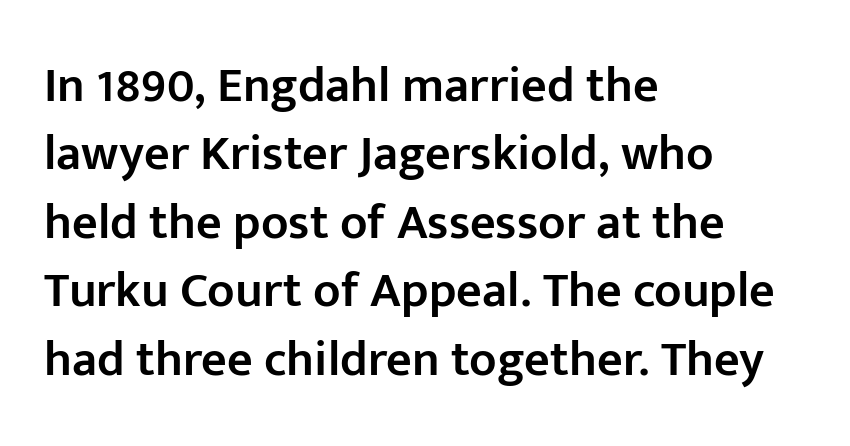
The image shows 50 px semibold sans-serif type, upright; set left-aligned, normal line spacing (1.37x), normal letter spacing, not underlined; low stroke contrast and a medium x-height.
